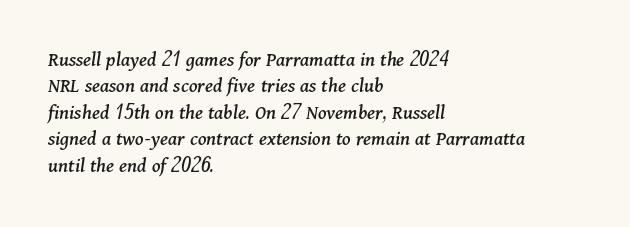
The image shows 21 px text type, italic (leaning right); set left-aligned, normal line spacing (1.26x), normal letter spacing, not underlined.
